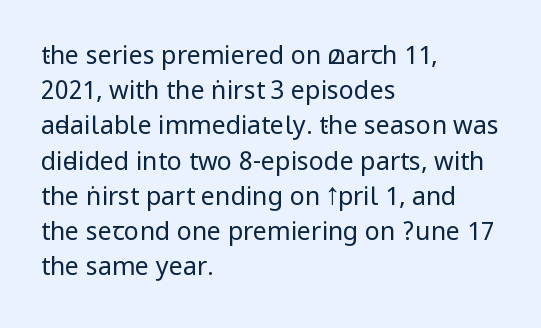
Weight: not bold — regular or lighter. Summary of vertical rhythm: regular, with standard interline spacing. Italic? Not at all — the glyphs are vertical. Words appear dense and cohesive because spacing is normal. Glance below the letters and you will spot only blank space.
